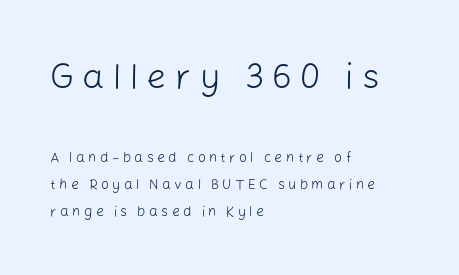
{"serif": "no", "italic": "no", "bold": "no", "weight": "light", "width": "normal", "stroke_contrast": "low", "x_height": "medium", "monospaced": "no", "underline": "no", "align": "left", "line_spacing": "loose", "line_spacing_ratio": 1.93, "letter_spacing": "wide", "letter_spacing_em": 0.24, "larger_block": "first", "size_ratio": 2.5, "glyph_px": 35}
